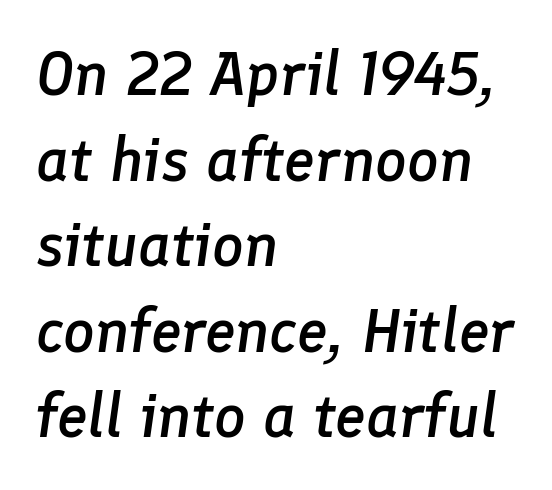
The image shows 62 px semibold type, italic (leaning right); set left-aligned, normal line spacing (1.38x), normal letter spacing, not underlined; low stroke contrast and a medium x-height.
